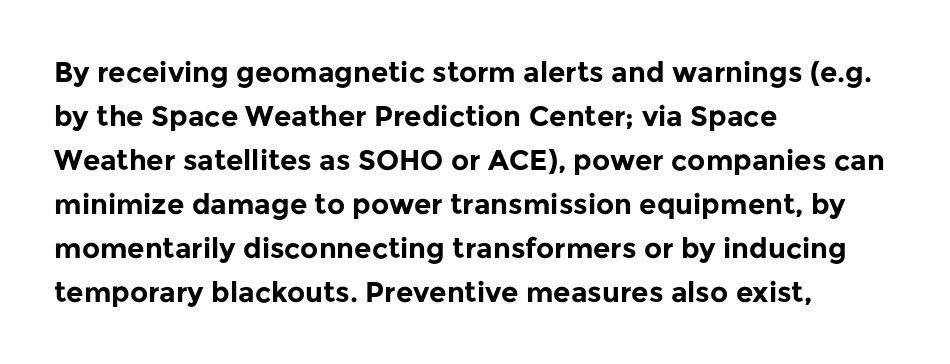
A sans-serif font was chosen for this passage. Observe the ordinary spacing: letters are neighbours, not strangers. Designer's note — italics off, roman on. Caption: multi-line text, flush left, ragged right. You'd pick this weight for a headline — it's a proper bold.
